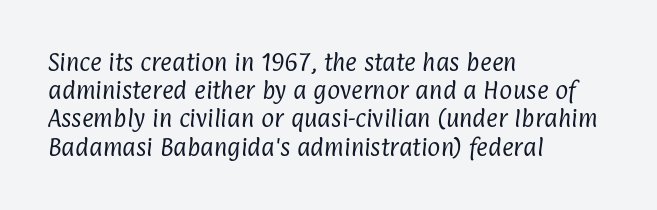
Q: Is the text bold? A: No.
Q: Is the text underlined? A: No.
Q: How is the paragraph aligned? A: Left-aligned.
Q: Is the spacing between letters normal or unusually wide? A: Normal.
Q: Is the spacing between lines tight, normal or loose? A: Normal.
